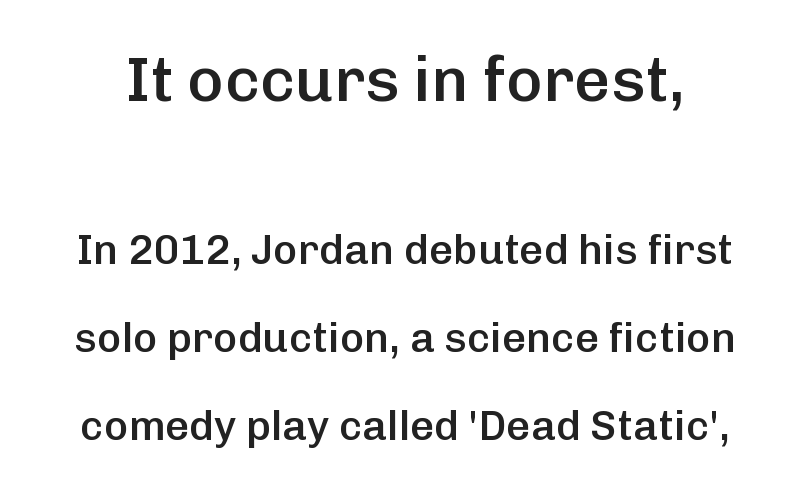
Character size in the leading block exceeds that of the trailing block. Varying glyph widths throughout — classic text-font behaviour. Ordinary non-slanted type is in use. Bold? Not quite — semibold, heavier than regular but stopping short. Leading is clearly above the norm, producing a sparse column. No word sits above an underline.
